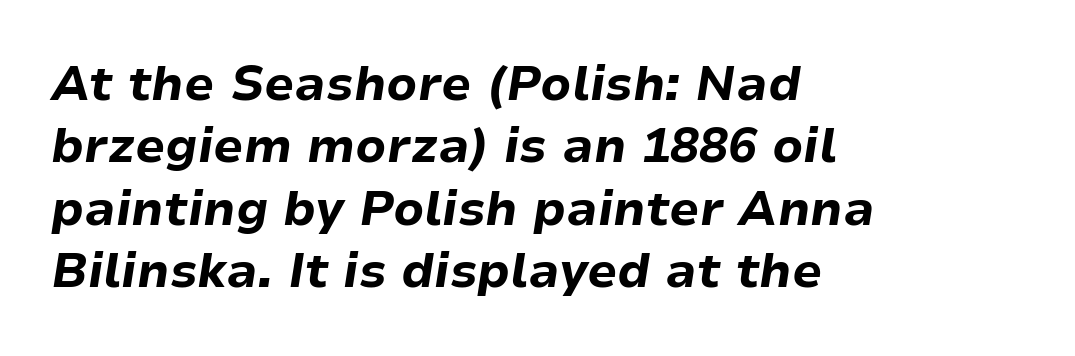
The image shows 48 px bold type, italic (leaning right); set left-aligned, normal line spacing (1.3x), normal letter spacing, not underlined; low stroke contrast and a medium x-height.
